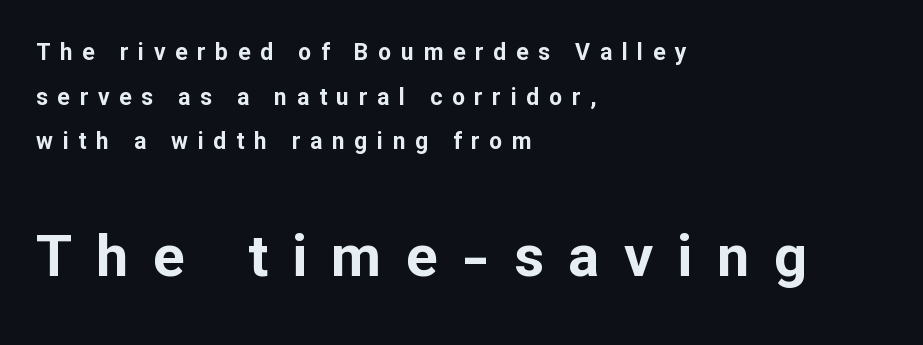
Q: Is the text bold? A: Yes.
Q: Is the text italic (slanted)? A: No, it is upright.
Q: Is the typeface a serif or a sans-serif typeface? A: Sans-serif.
Q: Is the text underlined? A: No.
Q: How is the paragraph aligned? A: Left-aligned.
Q: Is the spacing between letters normal or unusually wide? A: Unusually wide.
Q: Is the spacing between lines tight, normal or loose? A: Loose.
Q: Which block of text is set in a larger size, the first (top) or the second (bottom)? A: The second (bottom) one.
Q: Width (condensed, normal, or wide)? A: Normal.
Q: Stroke contrast? A: Low.
Q: x-height? A: Medium.
Q: Monospaced? A: No.
